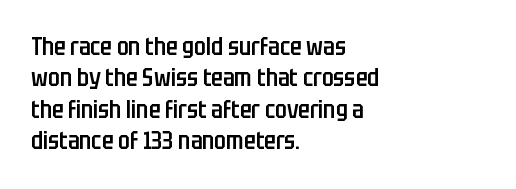
The image shows 24 px text type, upright; set left-aligned, normal line spacing (1.31x), normal letter spacing, not underlined.
